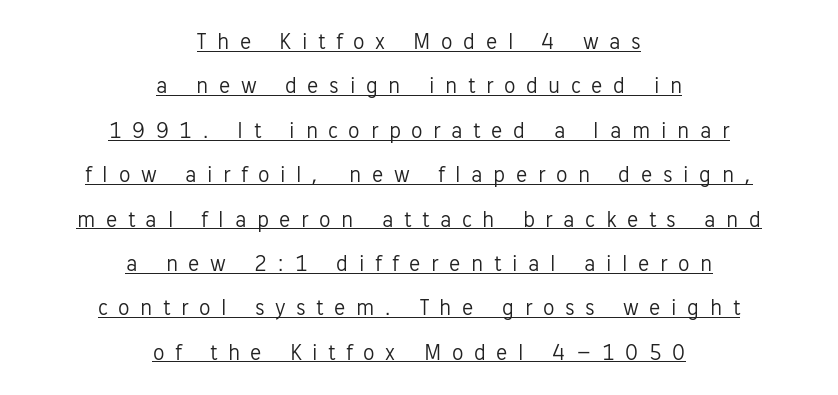
The image shows 23 px text type, upright; set centered, loose line spacing (1.93x), unusually wide letter spacing (+0.46 em), underlined.
